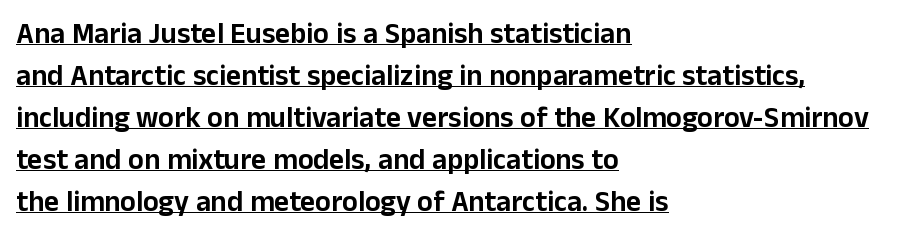
{"serif": "no", "italic": "no", "width": "normal", "stroke_contrast": "low", "x_height": "medium", "monospaced": "no", "underline": "yes", "align": "left", "line_spacing": "normal", "line_spacing_ratio": 1.45, "letter_spacing": "normal", "letter_spacing_em": 0.0, "glyph_px": 29}
